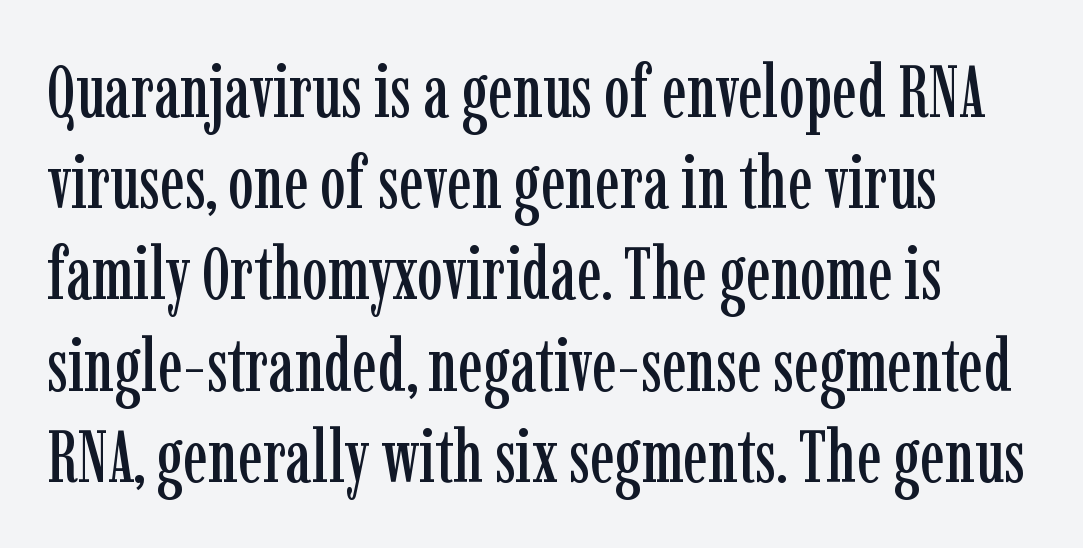
Each line starts at the same left margin while the right side varies. To sum up the face: it has serifs. The type is set solid horizontally, with unmodified tracking. Descenders hang freely into open space.
